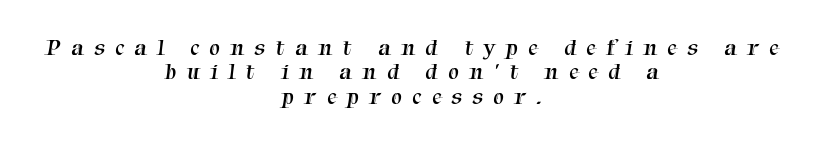
The image shows 24 px text type; set centered, tight line spacing (1.02x), unusually wide letter spacing (+0.43 em), not underlined.
